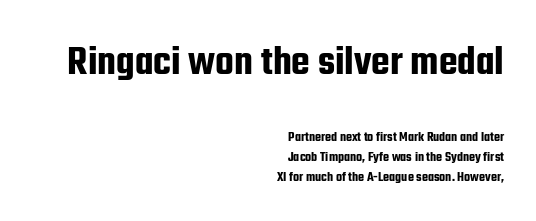
The image shows 43 px condensed sans-serif type, upright; set right-aligned, normal line spacing (1.42x), normal letter spacing, not underlined; the first (top) block is 3.07x larger; low stroke contrast and a medium x-height.
